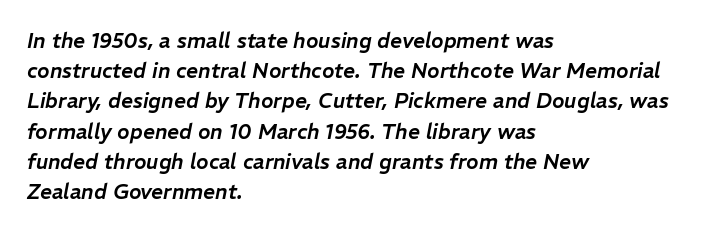
{"italic": "yes", "lean": "right", "slant_degrees": 11, "underline": "no", "align": "left", "line_spacing": "normal", "line_spacing_ratio": 1.44, "letter_spacing": "normal", "letter_spacing_em": 0.0, "glyph_px": 21}
